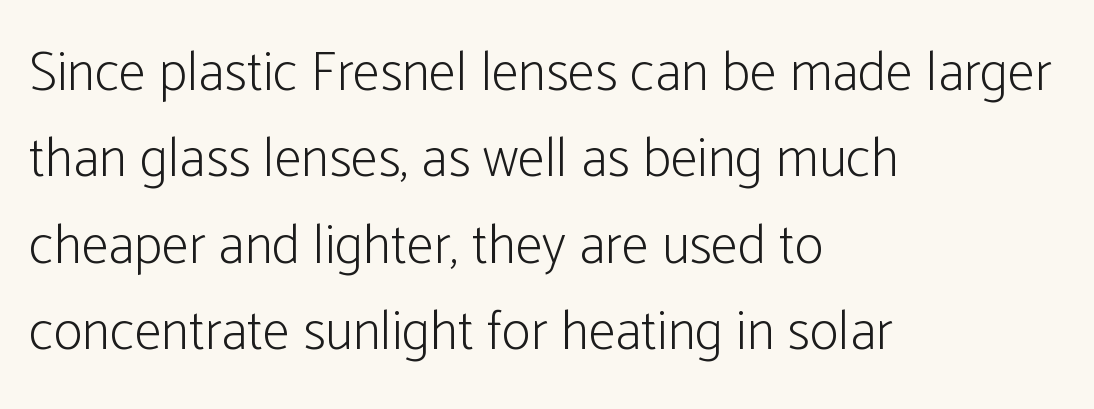
The image shows 55 px light, condensed sans-serif type, upright; set left-aligned, normal line spacing (1.57x), normal letter spacing, not underlined; low stroke contrast and a medium x-height.
